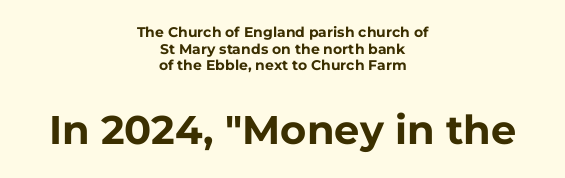
Every character sits straight up, as roman type does. Nothing sits at the stroke ends, so this counts as sans-serif. Character widths vary here, with narrow letters taking less room than wide ones. You'd pick this weight for a headline — it's a proper bold. How are the letters spaced? Ordinarily, with no added tracking. The string is rendered with underlining switched off.
